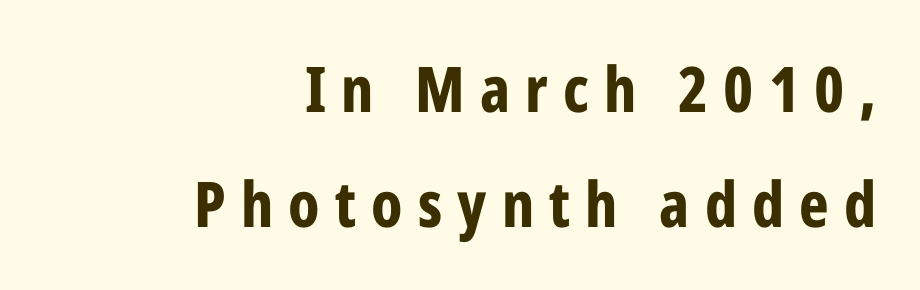
The image shows 63 px bold, condensed sans-serif type, upright; set right-aligned, line spacing 1.82x, unusually wide letter spacing (+0.24 em), not underlined; low stroke contrast and a medium x-height.
